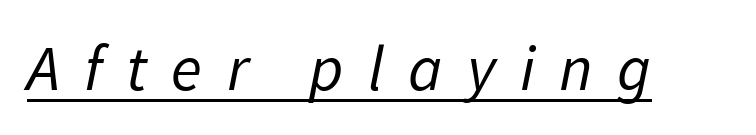
The image shows 64 px regular-weight type, italic (leaning right); set unusually wide letter spacing (+0.38 em), underlined; low stroke contrast and a medium x-height.
